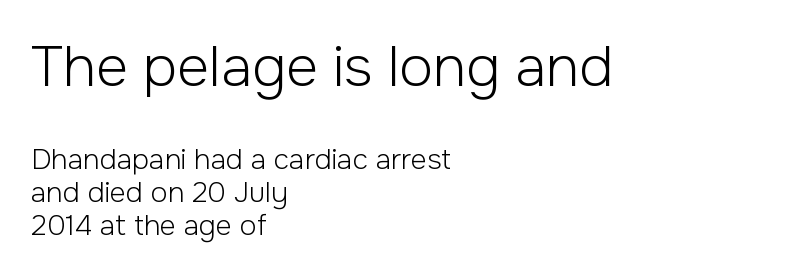
The image shows 56 px light sans-serif type, upright; set left-aligned, line spacing 1.17x, normal letter spacing, not underlined; the first (top) block is 2.0x larger; low stroke contrast and a medium x-height.
